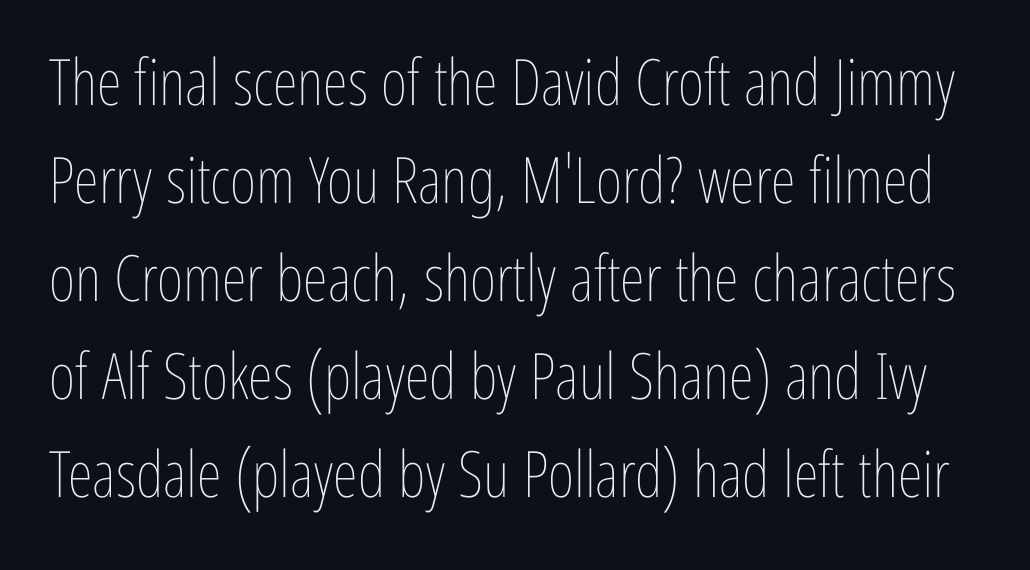
Q: Is the text bold? A: No.
Q: Is the text italic (slanted)? A: No, it is upright.
Q: Is the text underlined? A: No.
Q: Is the spacing between letters normal or unusually wide? A: Normal.
Q: Is the spacing between lines tight, normal or loose? A: Normal.
Q: Width (condensed, normal, or wide)? A: Condensed.
Q: Stroke contrast? A: Low.
Q: x-height? A: Medium.
Q: Monospaced? A: No.
